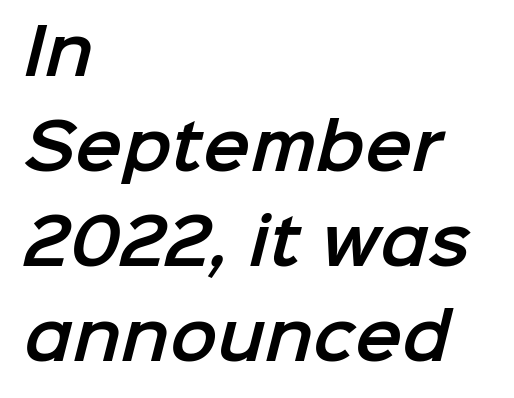
The leading is moderate, giving the passage an even texture. How are the letters spaced? Ordinarily, with no added tracking. Anything drawn beneath the words? Only blank space. Spacing verdict: proportional, widths tailored to each character. Does the copy run flush right? No — it runs flush left.
